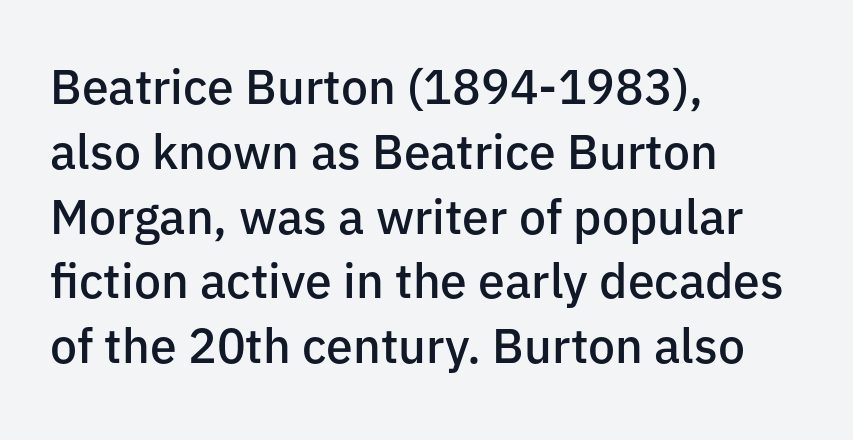
The letters stand upright; this is a roman face. Characters follow at the spacing the type designer built in. This rendering employs a face without finishing strokes, i.e., a sans-serif. Here the designer chose a conventional face with non-uniform glyph widths. Underlining? Definitely not there.
